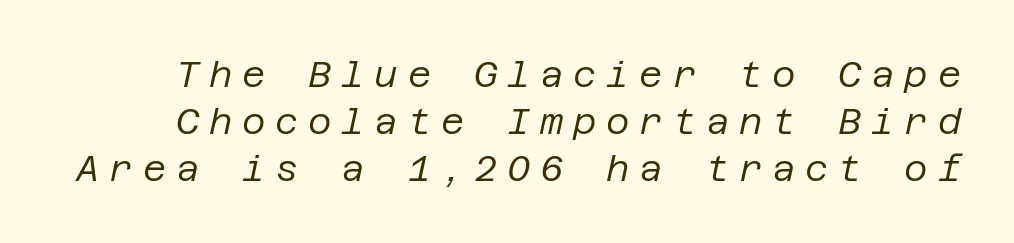
Q: Is the text bold? A: No.
Q: Is the text italic (slanted)? A: Yes, it leans right by about 12 degrees.
Q: Is the text underlined? A: No.
Q: Is the spacing between letters normal or unusually wide? A: Unusually wide.
Q: Is the spacing between lines tight, normal or loose? A: Normal.
Q: Width (condensed, normal, or wide)? A: Normal.
Q: Stroke contrast? A: Low.
Q: x-height? A: Large.
